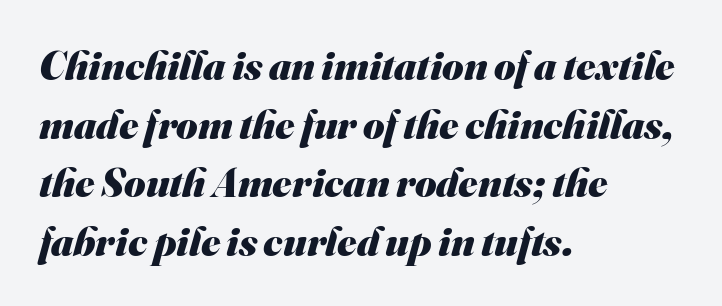
The image shows 41 px heavy sans-serif type; set left-aligned, normal line spacing (1.43x), normal letter spacing, not underlined; medium stroke contrast and a small x-height.
